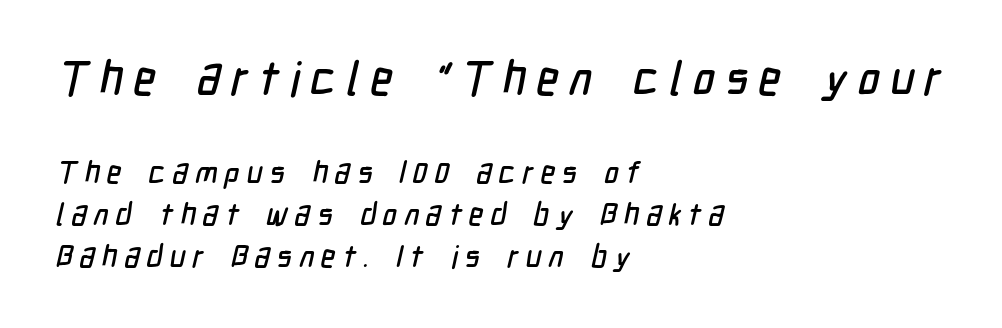
The image shows 47 px condensed sans-serif type; set left-aligned, normal line spacing (1.36x), unusually wide letter spacing (+0.22 em), not underlined; the first (top) block is 1.52x larger; low stroke contrast and a medium x-height.
